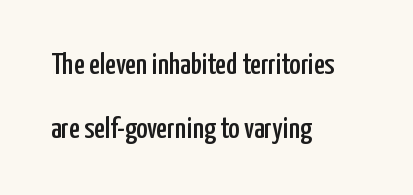
Q: Is the text italic (slanted)? A: No, it is upright.
Q: Is the typeface a serif or a sans-serif typeface? A: Sans-serif.
Q: Is the text underlined? A: No.
Q: How is the paragraph aligned? A: Left-aligned.
Q: Is the spacing between letters normal or unusually wide? A: Normal.
Q: Is the spacing between lines tight, normal or loose? A: Loose.
Q: Width (condensed, normal, or wide)? A: Condensed.
Q: Stroke contrast? A: Low.
Q: x-height? A: Medium.
Q: Monospaced? A: No.
